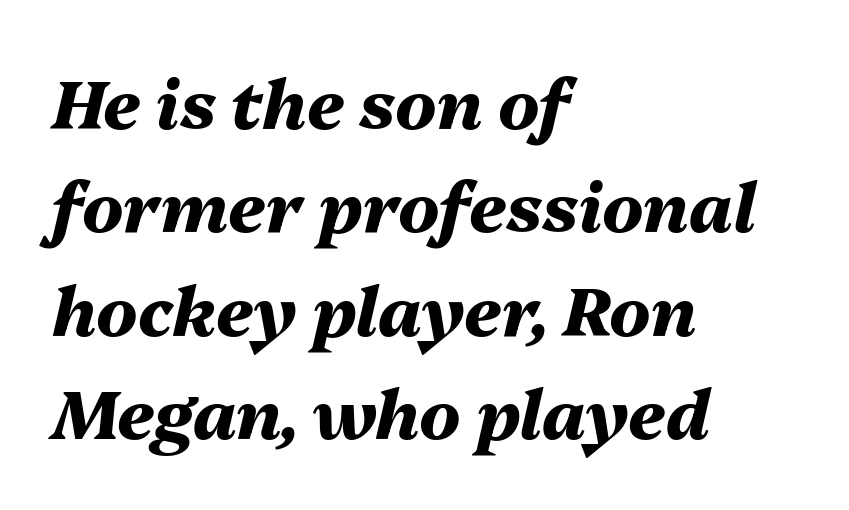
{"italic": "yes", "lean": "right", "slant_degrees": 13, "bold": "yes", "weight": "heavy", "width": "normal", "stroke_contrast": "medium", "x_height": "medium", "monospaced": "no", "underline": "no", "align": "left", "line_spacing": "normal", "line_spacing_ratio": 1.52, "letter_spacing": "normal", "letter_spacing_em": 0.0, "glyph_px": 68}
